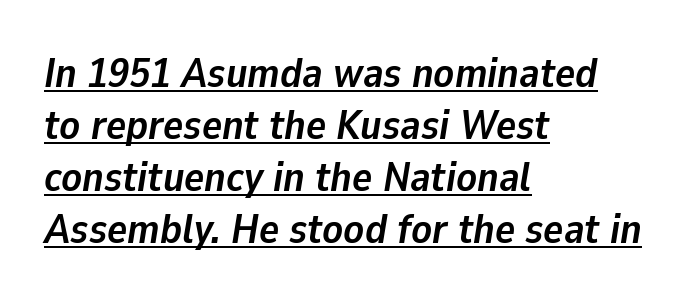
The image shows 42 px semibold type, italic (leaning right); set left-aligned, line spacing 1.24x, normal letter spacing, underlined; low stroke contrast and a medium x-height.
